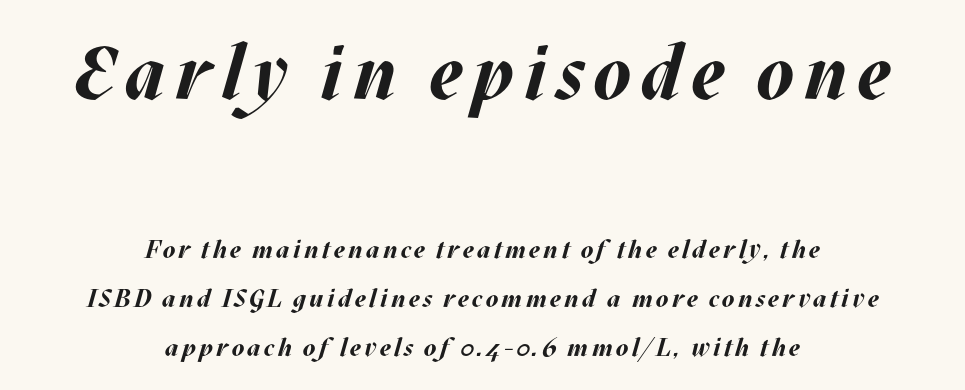
Q: Is the text bold? A: Yes.
Q: Is the text italic (slanted)? A: Yes, it leans right by about 17 degrees.
Q: Is the text underlined? A: No.
Q: How is the paragraph aligned? A: Centered.
Q: Is the spacing between lines tight, normal or loose? A: Loose.
Q: Which block of text is set in a larger size, the first (top) or the second (bottom)? A: The first (top) one.
Q: Width (condensed, normal, or wide)? A: Normal.
Q: Stroke contrast? A: Medium.
Q: x-height? A: Large.
Q: Monospaced? A: No.
